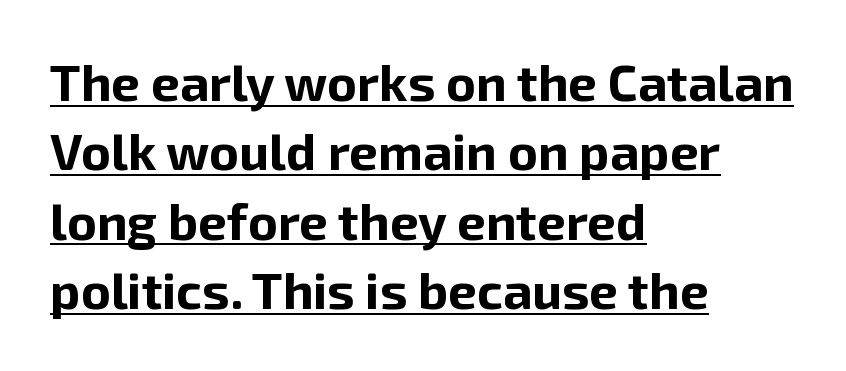
The image shows 51 px bold sans-serif type, upright; set left-aligned, normal line spacing (1.36x), normal letter spacing, underlined; low stroke contrast and a medium x-height.
